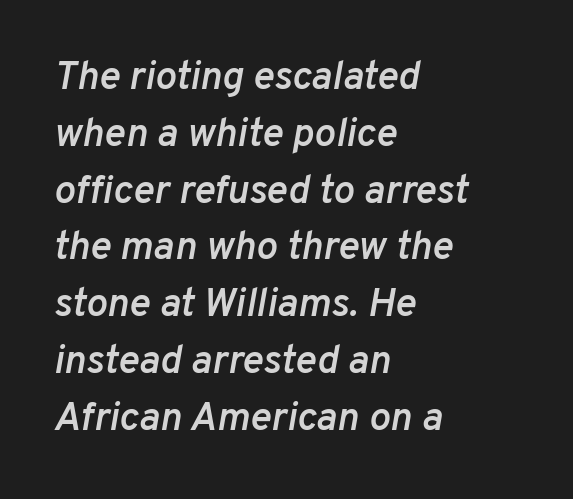
Q: Is the text bold? A: Semi-bold.
Q: Is the text italic (slanted)? A: Yes, it leans right by about 10 degrees.
Q: Is the text underlined? A: No.
Q: How is the paragraph aligned? A: Left-aligned.
Q: Is the spacing between letters normal or unusually wide? A: Normal.
Q: Is the spacing between lines tight, normal or loose? A: Normal.
Q: Width (condensed, normal, or wide)? A: Normal.
Q: Stroke contrast? A: Low.
Q: x-height? A: Medium.
Q: Monospaced? A: No.
